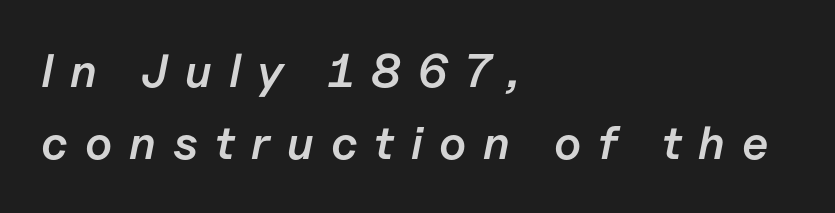
The image shows 47 px semibold type, italic (leaning right); set left-aligned, normal line spacing (1.54x), unusually wide letter spacing (+0.36 em), not underlined; low stroke contrast and a medium x-height.
